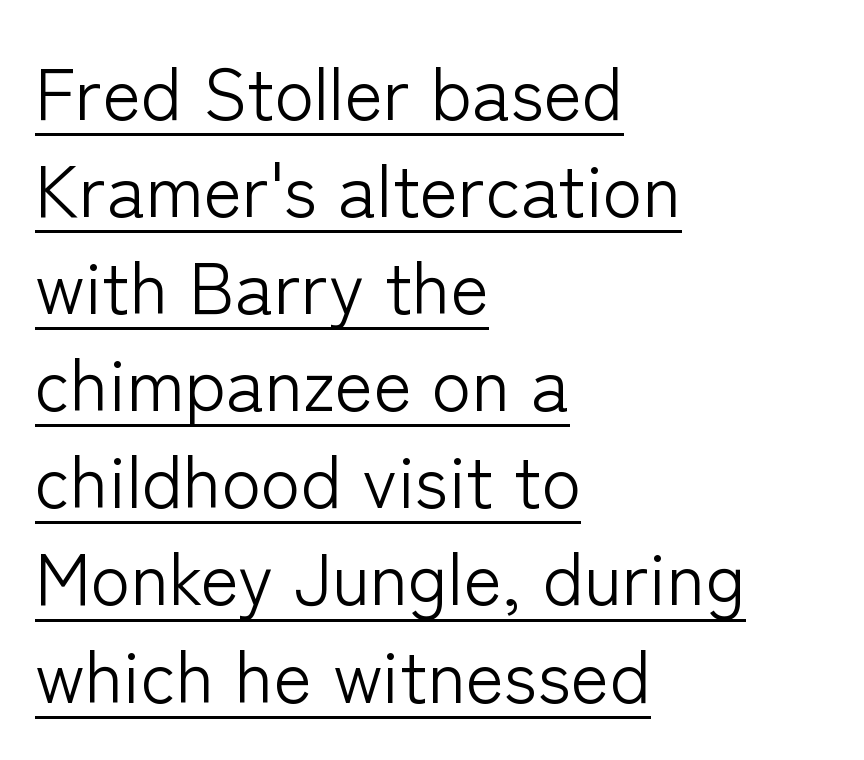
The image shows 73 px light sans-serif type, upright; set left-aligned, normal line spacing (1.33x), normal letter spacing, underlined; low stroke contrast and a medium x-height.
